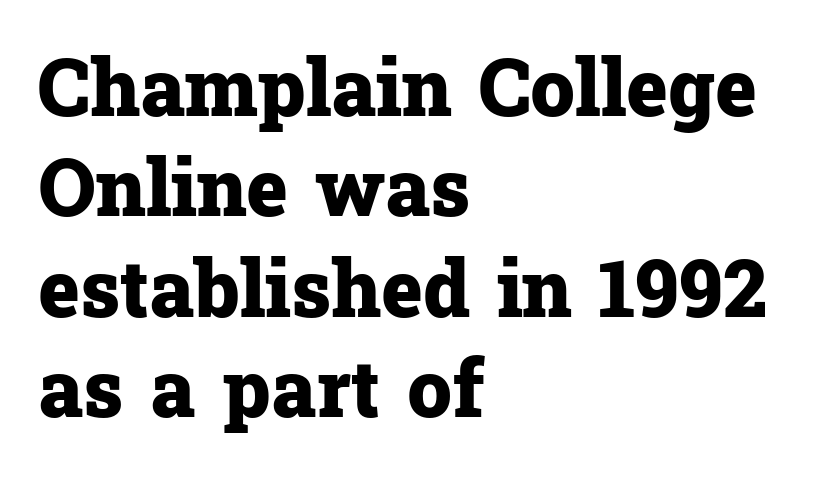
The image shows 79 px heavy serif type, upright; set left-aligned, normal line spacing (1.27x), normal letter spacing, not underlined; low stroke contrast and a medium x-height.
